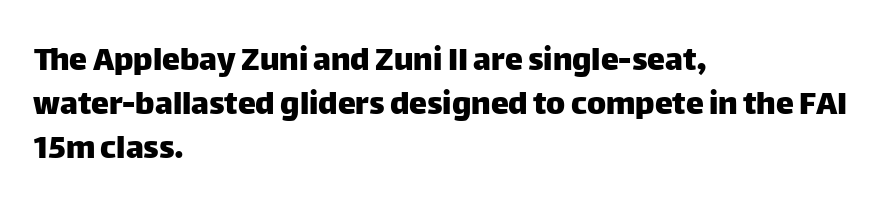
Check where the strokes stop: nothing finishes them off — pure sans. The zone under the glyphs is completely vacant. Each word holds together tightly as a unit, with standard inter-letter gaps. Think of a printed novel: that variable character pitch is what you see here.
